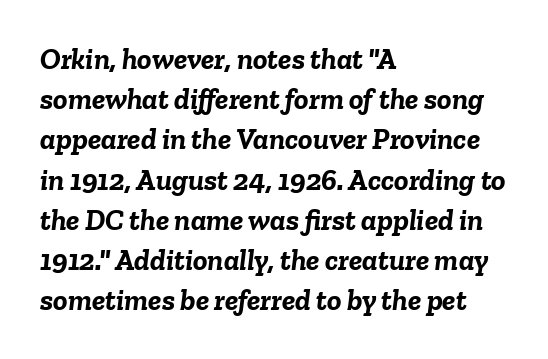
The image shows 30 px semibold type, italic (leaning right); set left-aligned, normal line spacing (1.34x), normal letter spacing, not underlined; low stroke contrast and a medium x-height.
